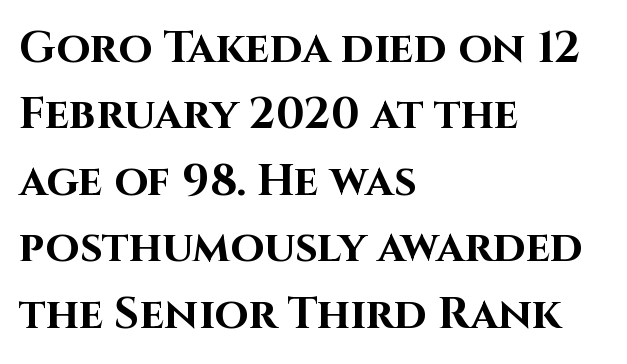
Q: Is the text bold? A: Yes.
Q: Is the text italic (slanted)? A: No, it is upright.
Q: Is the typeface a serif or a sans-serif typeface? A: Sans-serif.
Q: Is the text underlined? A: No.
Q: How is the paragraph aligned? A: Left-aligned.
Q: Is the spacing between letters normal or unusually wide? A: Normal.
Q: Is the spacing between lines tight, normal or loose? A: Normal.
Q: Width (condensed, normal, or wide)? A: Normal.
Q: Stroke contrast? A: High.
Q: x-height? A: Large.
Q: Monospaced? A: No.
